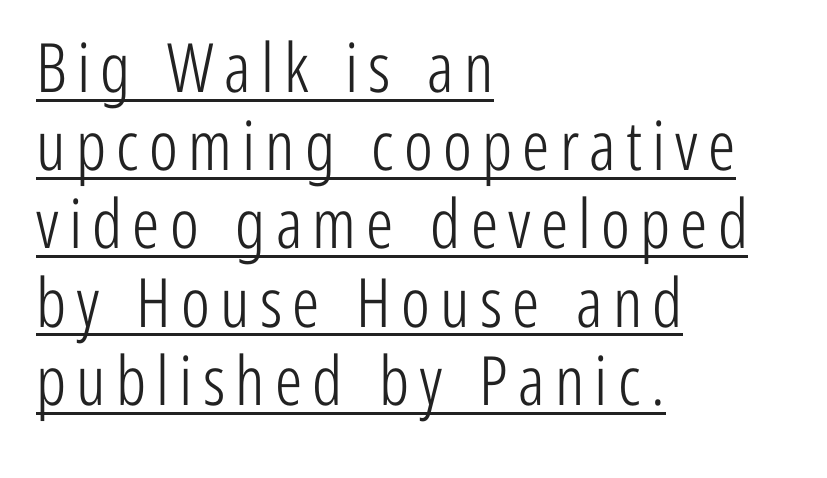
The image shows 68 px light, condensed sans-serif type, upright; set left-aligned, tight line spacing (1.15x), underlined; low stroke contrast and a medium x-height.
